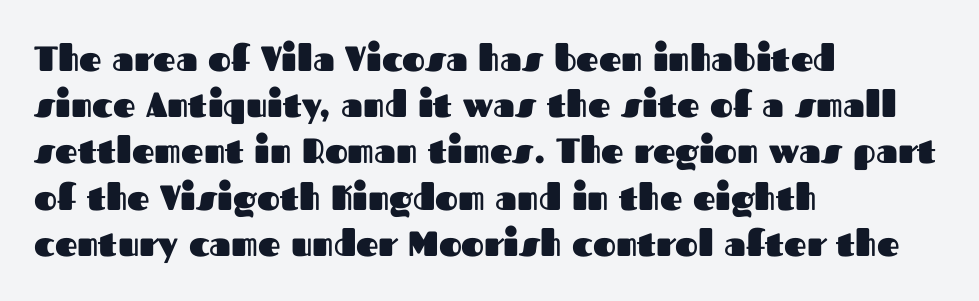
The image shows 35 px heavy sans-serif type, upright; set left-aligned, normal line spacing (1.32x), normal letter spacing, not underlined; medium stroke contrast and a medium x-height.
